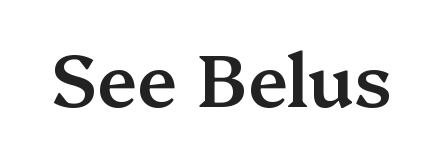
Q: Is the text bold? A: Semi-bold.
Q: Is the text italic (slanted)? A: No, it is upright.
Q: Is the typeface a serif or a sans-serif typeface? A: Serif.
Q: Is the text underlined? A: No.
Q: Is the spacing between letters normal or unusually wide? A: Normal.
Q: Width (condensed, normal, or wide)? A: Normal.
Q: Stroke contrast? A: Medium.
Q: x-height? A: Medium.
Q: Monospaced? A: No.
